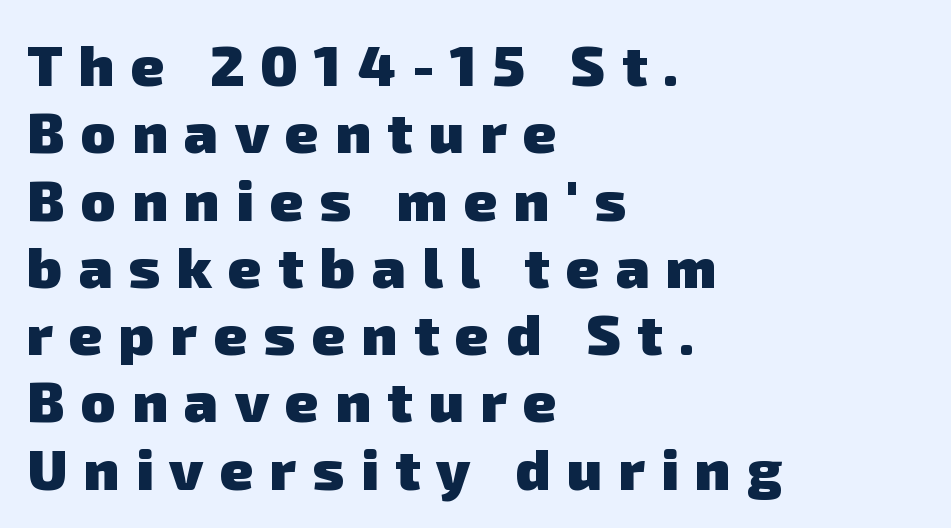
The image shows 57 px heavy sans-serif type; set left-aligned, line spacing 1.18x, unusually wide letter spacing (+0.29 em), not underlined; low stroke contrast and a medium x-height.
